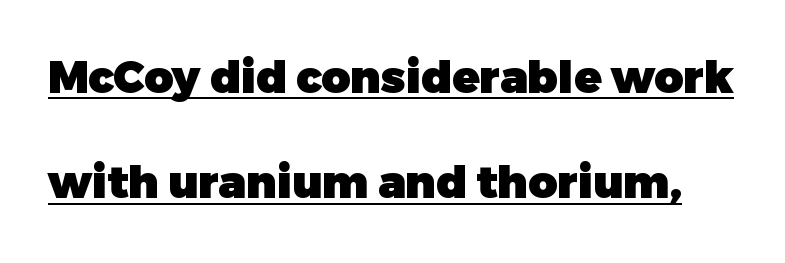
The rendering keeps characters at their native spacing. Type style note: lacks serifs. The rendering uses natural spacing where letterforms have individual widths. Leading is clearly above the norm, producing a sparse column. Is there any slant? The stems are plumb.
